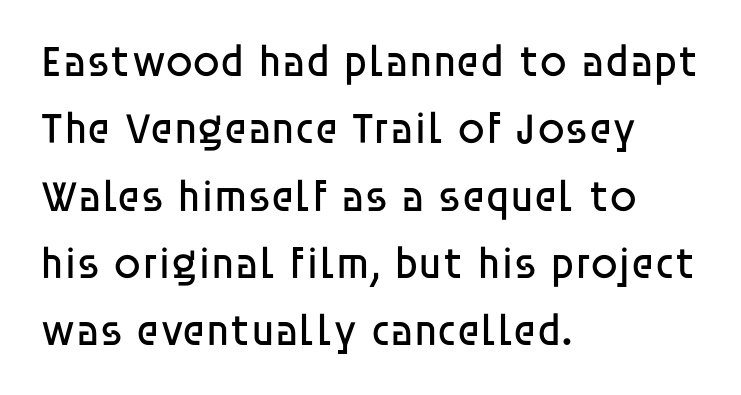
Q: Is the text bold? A: No.
Q: Is the text italic (slanted)? A: No, it is upright.
Q: Is the typeface a serif or a sans-serif typeface? A: Sans-serif.
Q: Is the text underlined? A: No.
Q: How is the paragraph aligned? A: Left-aligned.
Q: Is the spacing between letters normal or unusually wide? A: Normal.
Q: Is the spacing between lines tight, normal or loose? A: Normal.
Q: Width (condensed, normal, or wide)? A: Normal.
Q: Stroke contrast? A: Low.
Q: x-height? A: Large.
Q: Monospaced? A: No.
